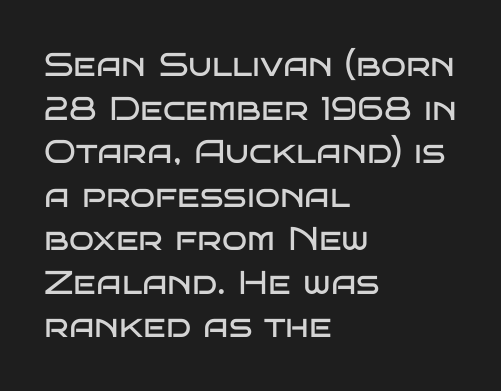
Q: Is the text bold? A: No.
Q: Is the text italic (slanted)? A: No, it is upright.
Q: Is the typeface a serif or a sans-serif typeface? A: Sans-serif.
Q: Is the text underlined? A: No.
Q: How is the paragraph aligned? A: Left-aligned.
Q: Is the spacing between letters normal or unusually wide? A: Normal.
Q: Is the spacing between lines tight, normal or loose? A: Normal.
Q: Width (condensed, normal, or wide)? A: Wide.
Q: Stroke contrast? A: Low.
Q: x-height? A: Large.
Q: Monospaced? A: No.
